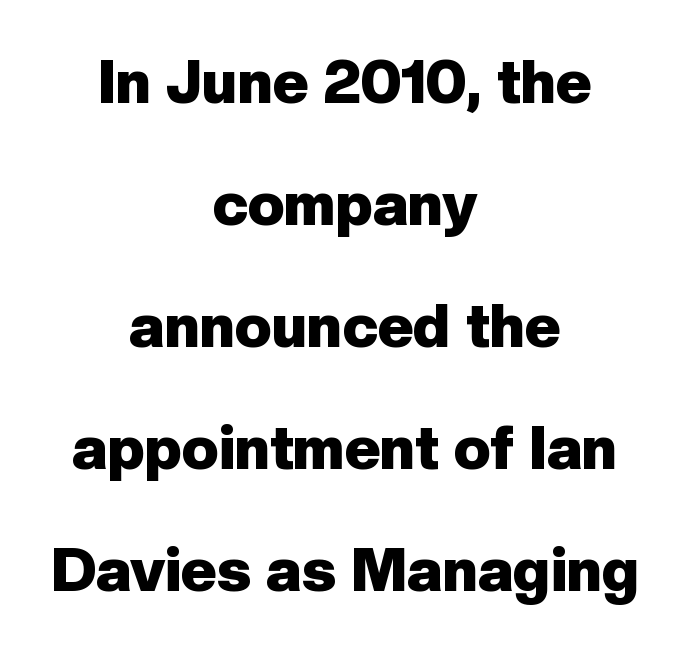
The image shows 61 px heavy sans-serif type, upright; set centered, loose line spacing (2.0x), normal letter spacing, not underlined; low stroke contrast and a medium x-height.
